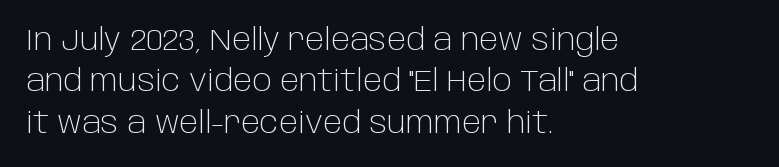
These lines are rendered in a variable-pitch font. Visually the block forms a straight wall on the left and a jagged coastline on the right. Heft: none added — not bold. Posture: upright roman.
